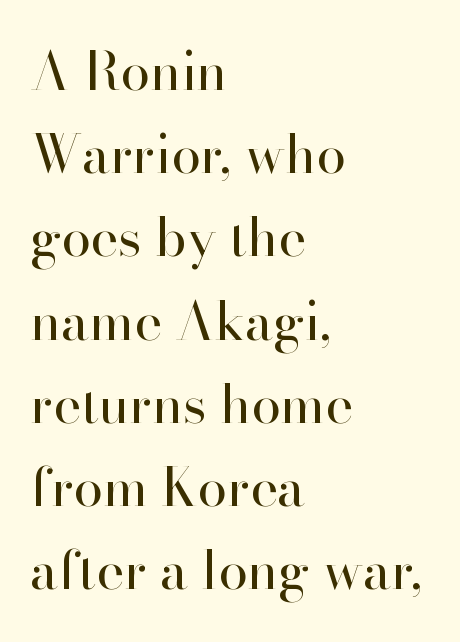
Character widths vary here, with narrow letters taking less room than wide ones. The letters stand upright; this is a roman face. This sample keeps an unexceptional amount of space between lines. Left-aligned paragraph, ragged on the right. Nothing unusual about the tracking: characters are spaced as the font intends.
